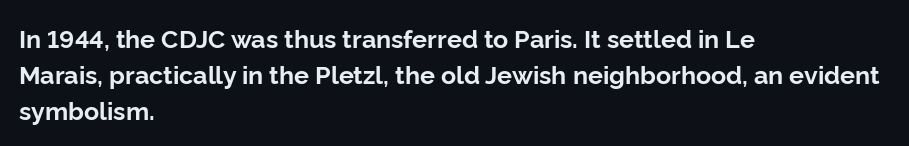
{"italic": "no", "bold": "yes", "underline": "no", "align": "left", "line_spacing": "normal", "line_spacing_ratio": 1.44, "letter_spacing": "normal", "letter_spacing_em": 0.0, "glyph_px": 25}
